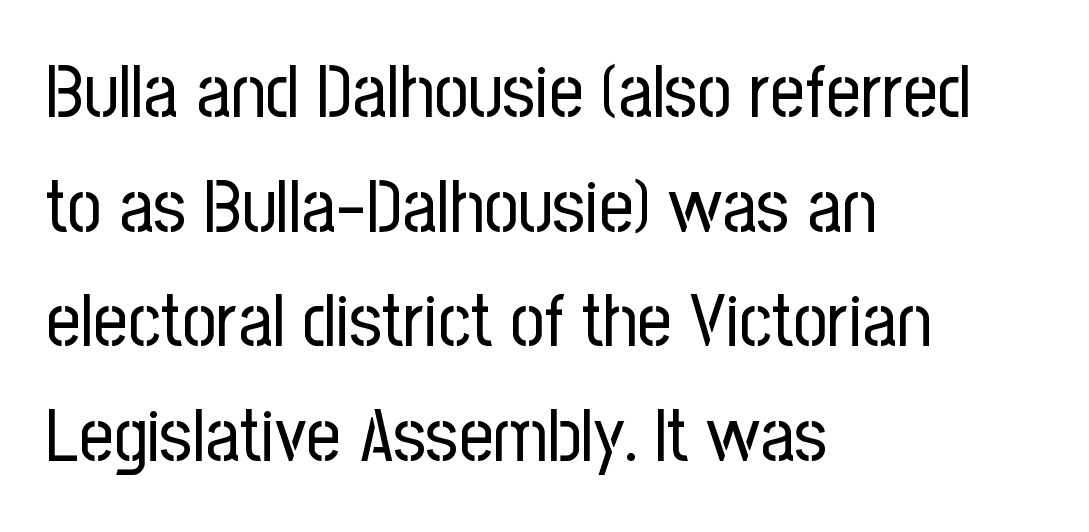
Q: Is the text bold? A: No.
Q: Is the text italic (slanted)? A: No, it is upright.
Q: Is the typeface a serif or a sans-serif typeface? A: Sans-serif.
Q: Is the text underlined? A: No.
Q: How is the paragraph aligned? A: Left-aligned.
Q: Is the spacing between letters normal or unusually wide? A: Normal.
Q: Is the spacing between lines tight, normal or loose? A: Normal.
Q: Width (condensed, normal, or wide)? A: Condensed.
Q: Stroke contrast? A: Low.
Q: x-height? A: Medium.
Q: Monospaced? A: No.
